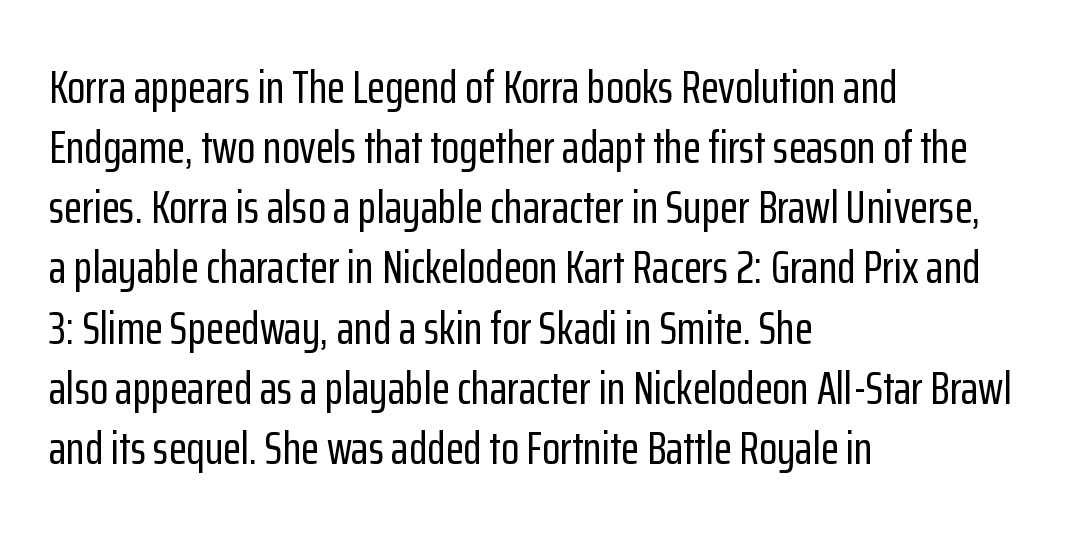
{"serif": "no", "italic": "no", "width": "condensed", "stroke_contrast": "low", "x_height": "medium", "monospaced": "no", "underline": "no", "align": "left", "line_spacing": "normal", "line_spacing_ratio": 1.28, "letter_spacing": "normal", "letter_spacing_em": 0.0, "glyph_px": 47}
